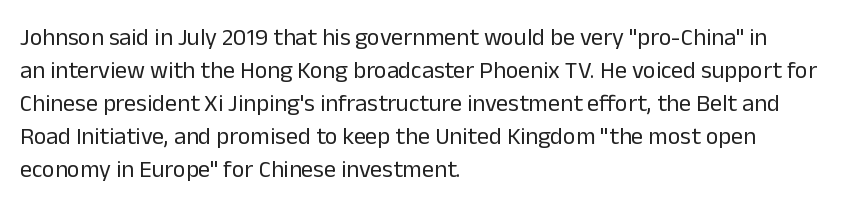
These lines stack with their left ends in a neat column. Letters rest on an invisible, unmarked baseline. The lines sit at an ordinary, default distance from one another. The type sits square on the baseline with zero lean. No letter is thick-stroked: the sample isn't bold. Default kerning and tracking; the words read as compact shapes.
